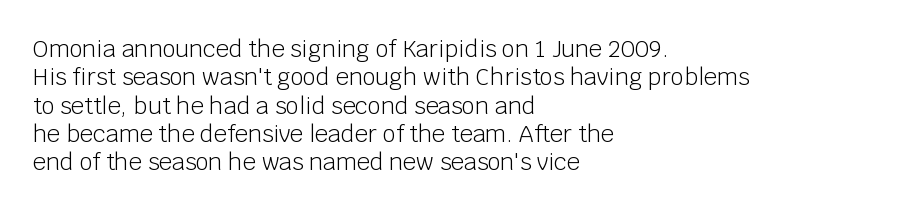
Q: Is the text bold? A: No.
Q: Is the text italic (slanted)? A: No, it is upright.
Q: Is the text underlined? A: No.
Q: How is the paragraph aligned? A: Left-aligned.
Q: Is the spacing between letters normal or unusually wide? A: Normal.
